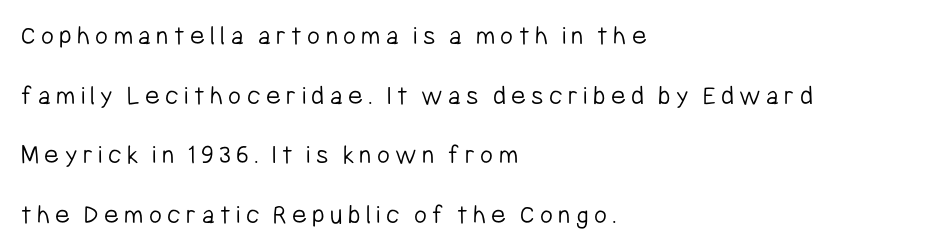
Q: Is the text bold? A: No.
Q: Is the text italic (slanted)? A: No, it is upright.
Q: Is the typeface a serif or a sans-serif typeface? A: Sans-serif.
Q: Is the text underlined? A: No.
Q: How is the paragraph aligned? A: Left-aligned.
Q: Is the spacing between lines tight, normal or loose? A: Loose.
Q: Width (condensed, normal, or wide)? A: Condensed.
Q: Stroke contrast? A: Low.
Q: x-height? A: Medium.
Q: Monospaced? A: No.
